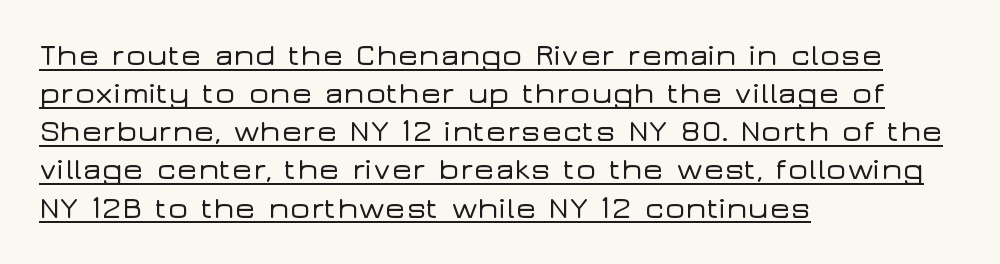
Looks like someone drew a line under every word here. The compositor pushed each line to the left boundary. Are there feet on the stems? There aren't — it's a sans. Spacing verdict: proportional, widths tailored to each character. Nope, not italic — everything's standing straight.
